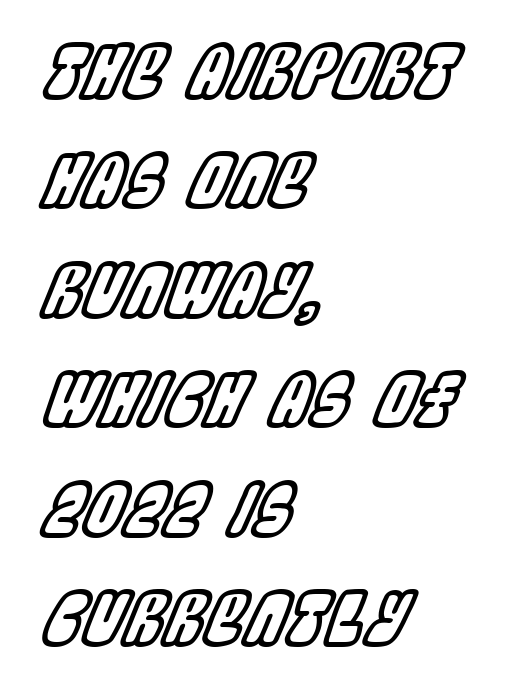
Q: Is the text italic (slanted)? A: Yes, it leans right by about 22 degrees.
Q: Is the text underlined? A: No.
Q: How is the paragraph aligned? A: Left-aligned.
Q: Is the spacing between letters normal or unusually wide? A: Normal.
Q: Is the spacing between lines tight, normal or loose? A: Normal.
Q: Width (condensed, normal, or wide)? A: Condensed.
Q: x-height? A: Large.
Q: Monospaced? A: No.
